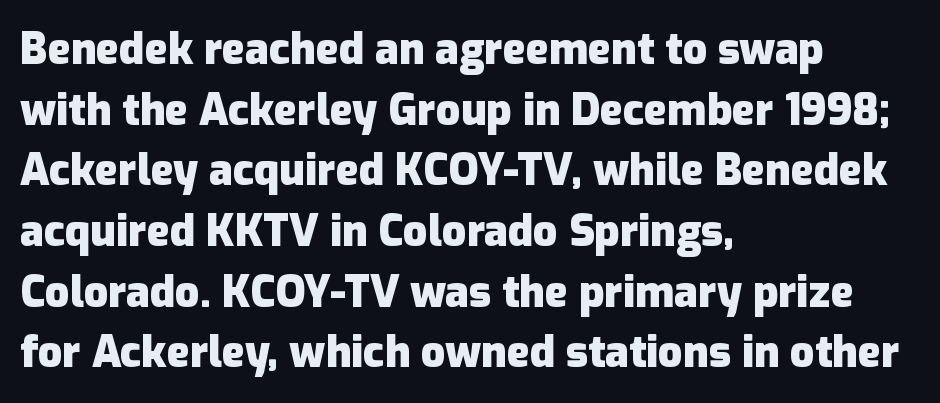
{"serif": "no", "italic": "no", "bold": "yes", "weight": "heavy", "width": "normal", "stroke_contrast": "low", "x_height": "medium", "monospaced": "no", "underline": "no", "align": "left", "line_spacing": "normal", "line_spacing_ratio": 1.41, "letter_spacing": "normal", "letter_spacing_em": 0.0, "glyph_px": 43}
